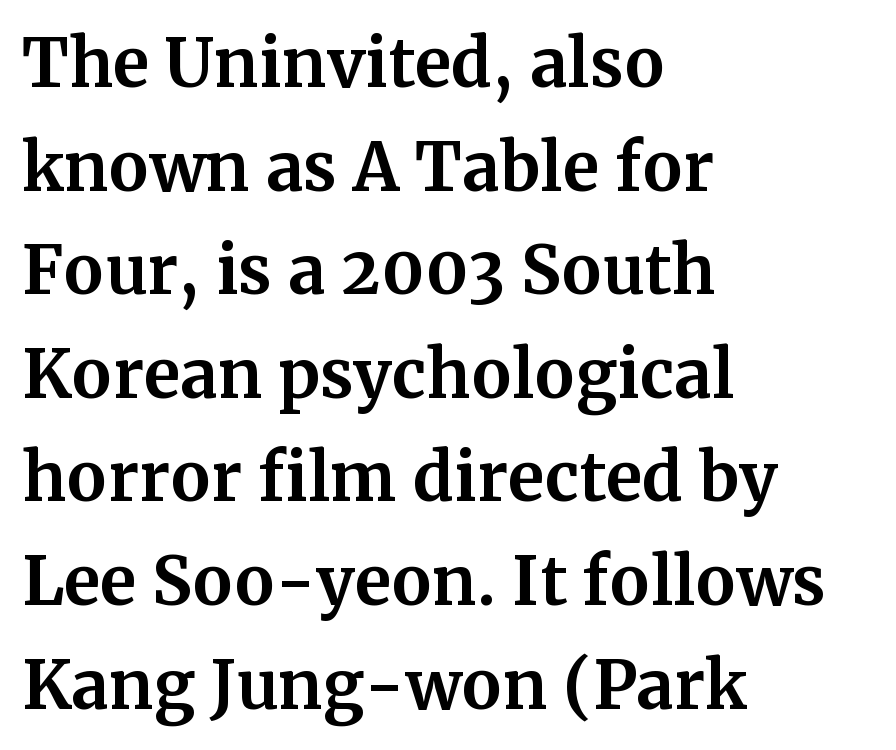
The characters look thick and weighty, a clear bold. Nope, not italic — everything's standing straight. Teacher's note: observe the even left margin — that is flush-left alignment. Proportional: the letters do not fall into vertical columns. Little horizontal feet cap the strokes, marking this as serif type. Lines of text with bare space underneath.
